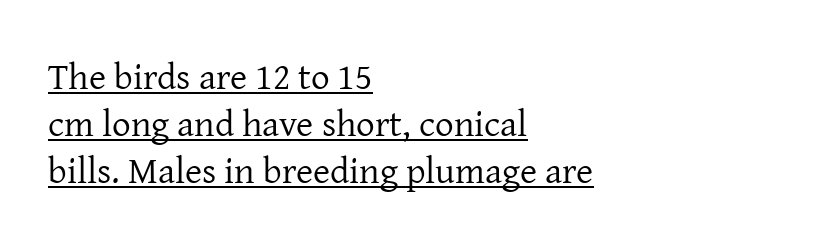
A continuous stroke trails under the words, as in a hyperlink. Ink coverage per letter is moderate at most. A serif font was chosen for this passage. Characters follow at the spacing the type designer built in.
